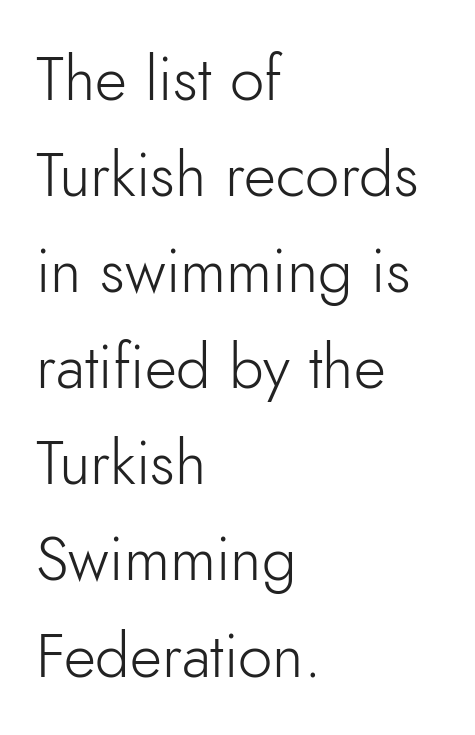
Q: Is the text bold? A: No.
Q: Is the text italic (slanted)? A: No, it is upright.
Q: Is the typeface a serif or a sans-serif typeface? A: Sans-serif.
Q: Is the text underlined? A: No.
Q: How is the paragraph aligned? A: Left-aligned.
Q: Is the spacing between letters normal or unusually wide? A: Normal.
Q: Is the spacing between lines tight, normal or loose? A: Normal.
Q: Width (condensed, normal, or wide)? A: Normal.
Q: Stroke contrast? A: Low.
Q: x-height? A: Small.
Q: Monospaced? A: No.
